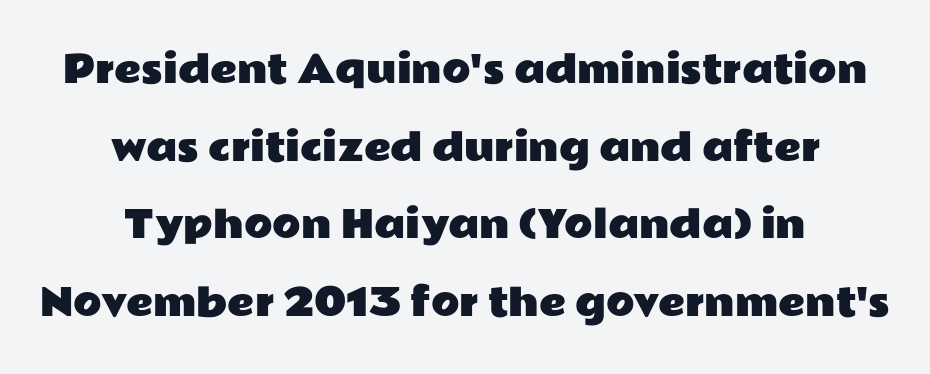
Grotesque or geometric, the face here clearly has no serifs. Neither beginnings nor endings align; midpoints do. Regarding leading, the lines here are spaced well apart. Note the varied advance widths — an 'i' is clearly narrower than an 'm'. Lines of text with bare space underneath. Nope, not italic — everything's standing straight.
